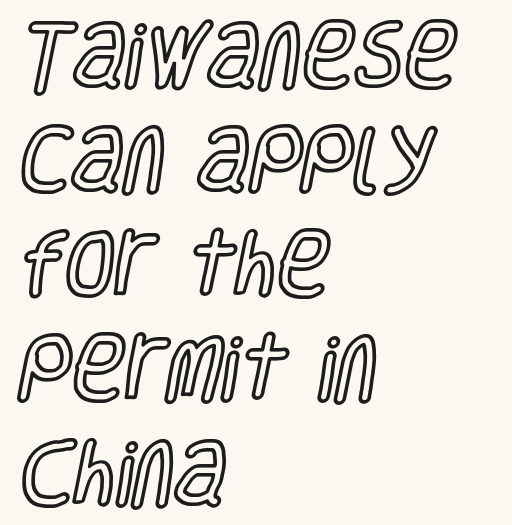
{"width": "condensed", "x_height": "large", "monospaced": "no", "underline": "no", "align": "left", "line_spacing": "normal", "line_spacing_ratio": 1.45, "letter_spacing": "normal", "letter_spacing_em": 0.0, "glyph_px": 72}
